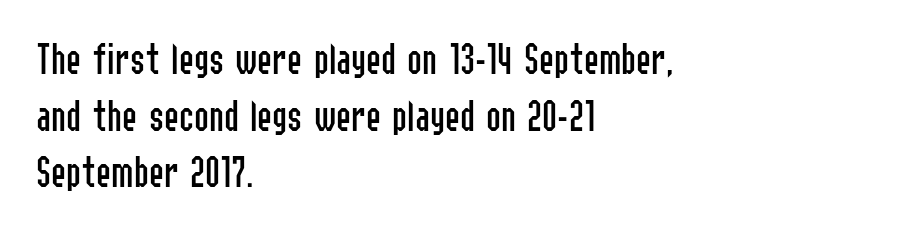
{"serif": "no", "italic": "no", "bold": "no", "weight": "regular", "width": "condensed", "stroke_contrast": "low", "x_height": "medium", "monospaced": "no", "underline": "no", "align": "left", "line_spacing": "normal", "line_spacing_ratio": 1.26, "letter_spacing": "normal", "letter_spacing_em": 0.0, "glyph_px": 45}
